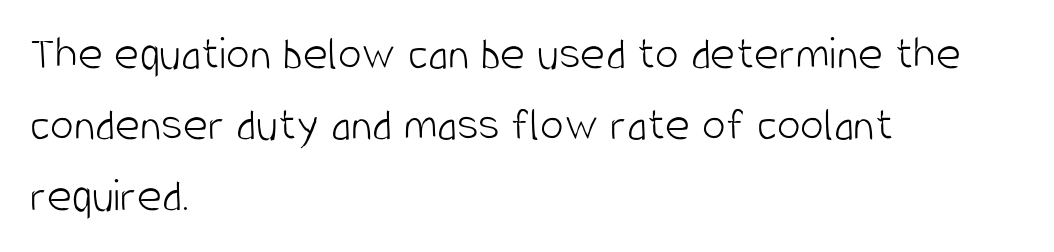
Compared with a centered layout, this one pins lines to the left instead. Each word holds together tightly as a unit, with standard inter-letter gaps. Note the varied advance widths — an 'i' is clearly narrower than an 'm'. Whoever set this chose a conventional vertical rhythm. Stroke terminals: plain, sans-serif.
